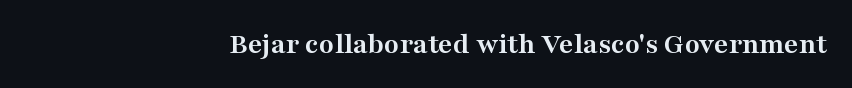
This sample has the flowing, uneven cadence of proportional lettering. Small tapered or slab feet sit at the stroke ends, so this counts as serif. Heft: maximum for text — a bold. Rule under the text: the space is simply empty. Quick note: not italic, upright.
